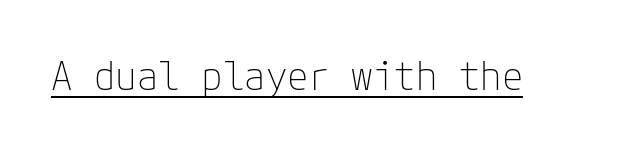
{"serif": "no", "italic": "no", "bold": "no", "weight": "thin", "width": "normal", "stroke_contrast": "low", "x_height": "medium", "underline": "yes", "letter_spacing": "normal", "letter_spacing_em": 0.0, "glyph_px": 39}
